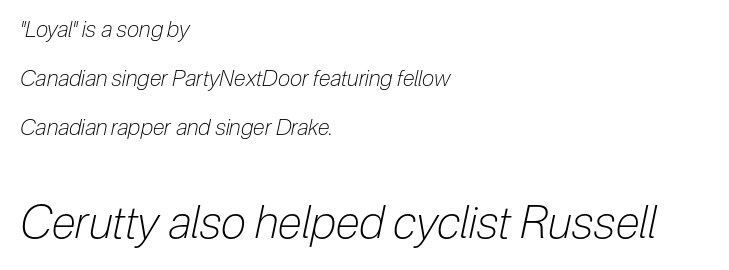
The image shows 45 px light, condensed type, italic (leaning right); set left-aligned, loose line spacing (2.23x), normal letter spacing, not underlined; the second (bottom) block is 2.05x larger; low stroke contrast and a medium x-height.
